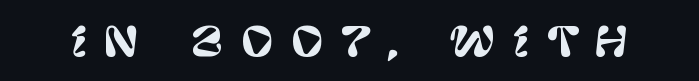
The image shows 40 px sans-serif type; set unusually wide letter spacing (+0.43 em), not underlined; low stroke contrast and a large x-height.
